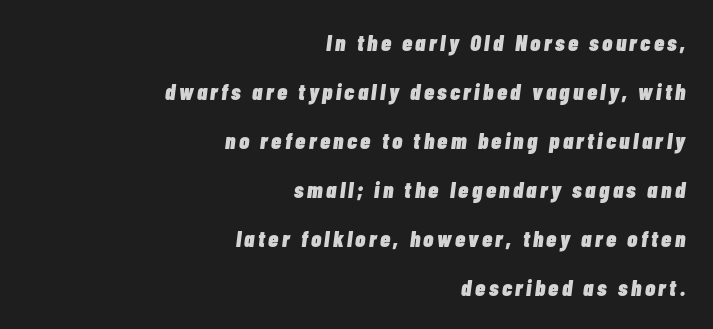
The image shows 23 px bold type, italic (leaning right); set right-aligned, loose line spacing (2.13x), not underlined.
